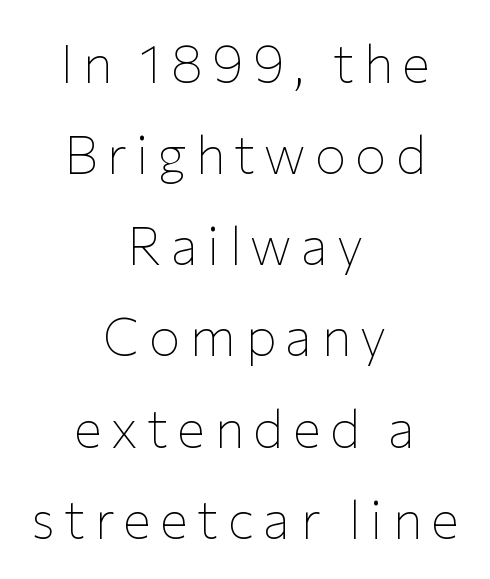
The image shows 53 px thin sans-serif type, upright; set centered, line spacing 1.72x, not underlined; low stroke contrast and a medium x-height.
